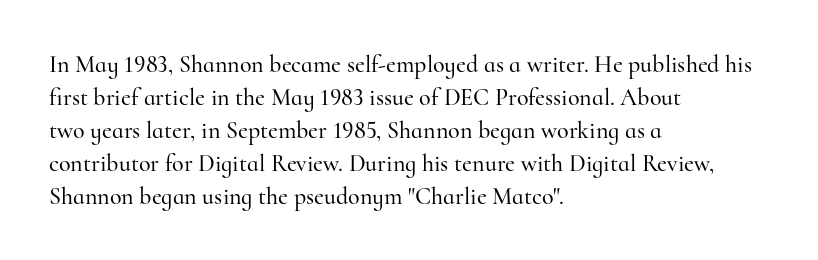
Q: Is the text italic (slanted)? A: No, it is upright.
Q: Is the text underlined? A: No.
Q: How is the paragraph aligned? A: Left-aligned.
Q: Is the spacing between letters normal or unusually wide? A: Normal.
Q: Is the spacing between lines tight, normal or loose? A: Normal.
